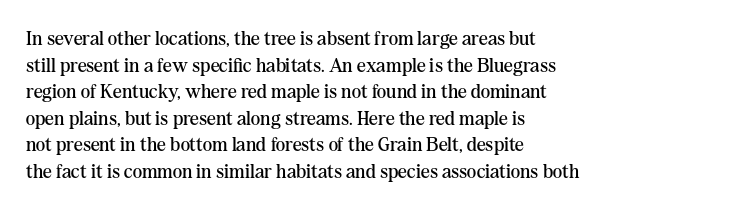
The image shows 20 px text type, upright; set left-aligned, normal line spacing (1.33x), normal letter spacing, not underlined.
